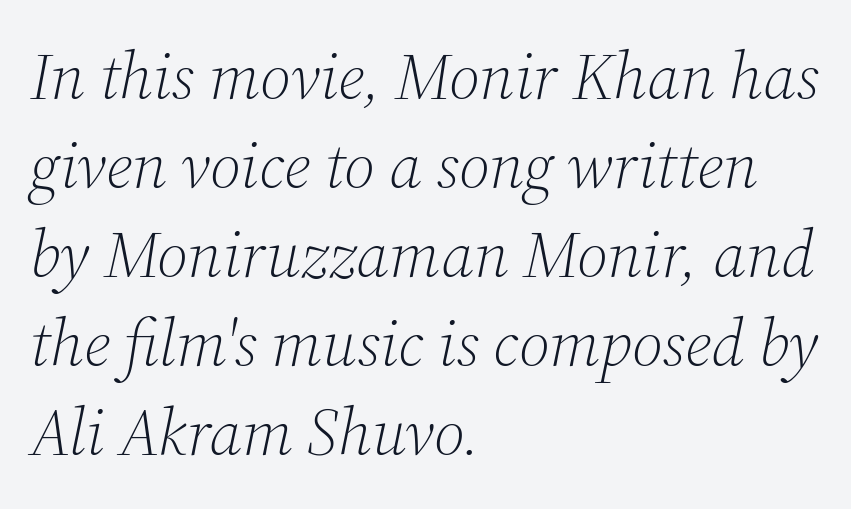
{"serif": "yes", "italic": "yes", "lean": "right", "slant_degrees": 12, "bold": "no", "weight": "light", "width": "normal", "stroke_contrast": "medium", "x_height": "medium", "monospaced": "no", "underline": "no", "align": "left", "line_spacing": "normal", "line_spacing_ratio": 1.35, "letter_spacing": "normal", "letter_spacing_em": 0.0, "glyph_px": 66}
